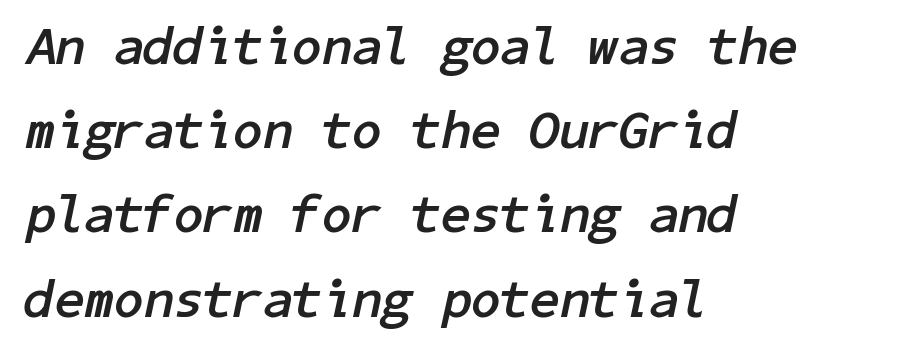
{"italic": "yes", "lean": "right", "slant_degrees": 11, "bold": "yes", "weight": "semibold", "width": "normal", "stroke_contrast": "low", "x_height": "medium", "underline": "no", "align": "left", "line_spacing": "normal", "line_spacing_ratio": 1.56, "letter_spacing": "normal", "letter_spacing_em": 0.0, "glyph_px": 54}
